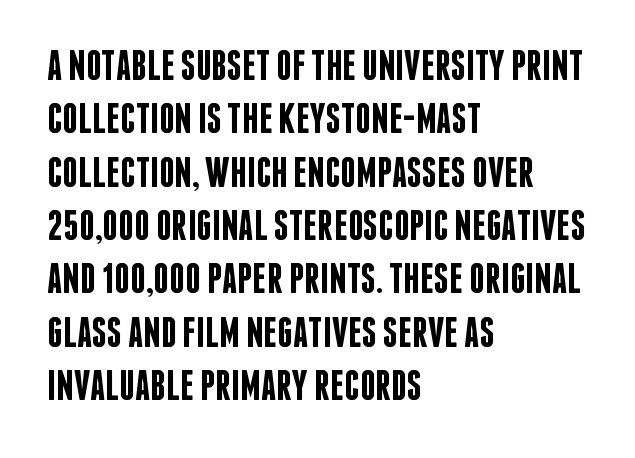
The letters stand straight up with perfectly vertical stems. Moderately thickened strokes mark this as semibold type. Font category for this specimen: sans-serif. You could not count columns in this text — the font is proportionally spaced. Glyph-to-glyph distance matches everyday printed text. Horizontal alignment here is leftward, the default for most running prose.
